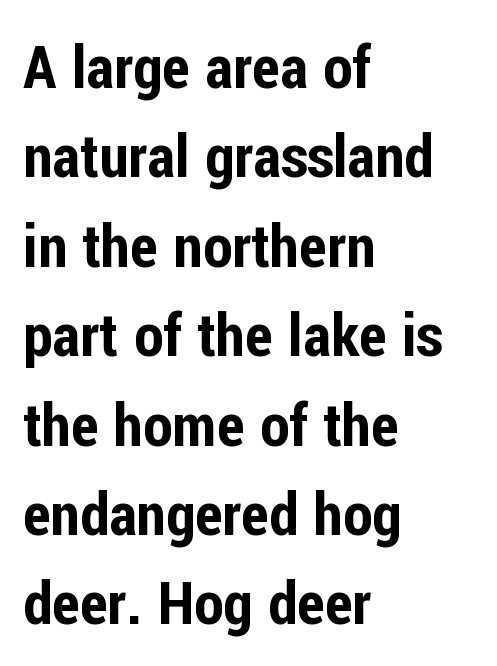
Q: Is the text italic (slanted)? A: No, it is upright.
Q: Is the typeface a serif or a sans-serif typeface? A: Sans-serif.
Q: Is the text underlined? A: No.
Q: How is the paragraph aligned? A: Left-aligned.
Q: Is the spacing between letters normal or unusually wide? A: Normal.
Q: Is the spacing between lines tight, normal or loose? A: Normal.
Q: Width (condensed, normal, or wide)? A: Condensed.
Q: Stroke contrast? A: Low.
Q: x-height? A: Medium.
Q: Monospaced? A: No.
